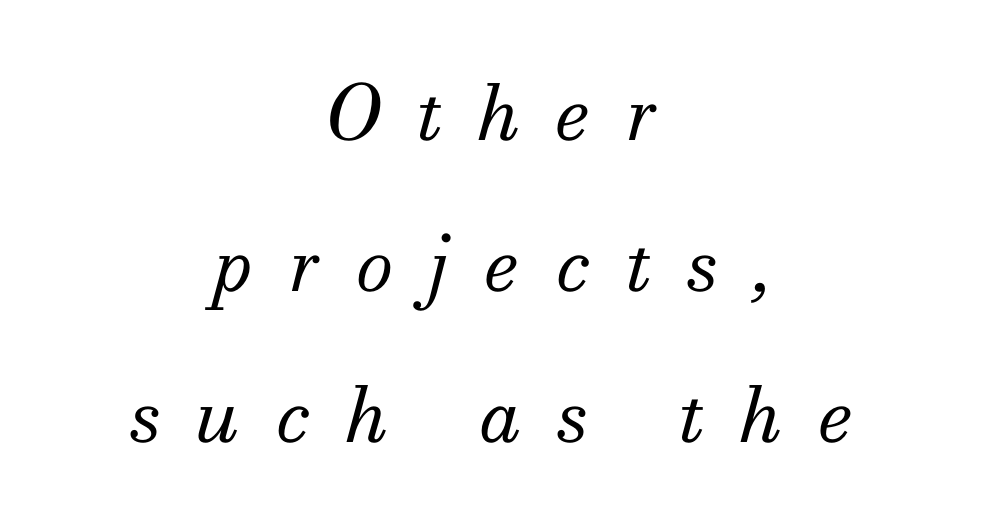
Q: Is the text bold? A: No.
Q: Is the text italic (slanted)? A: Yes, it leans right by about 13 degrees.
Q: Is the typeface a serif or a sans-serif typeface? A: Serif.
Q: Is the text underlined? A: No.
Q: How is the paragraph aligned? A: Centered.
Q: Is the spacing between letters normal or unusually wide? A: Unusually wide.
Q: Is the spacing between lines tight, normal or loose? A: Loose.
Q: Width (condensed, normal, or wide)? A: Normal.
Q: Stroke contrast? A: Medium.
Q: x-height? A: Small.
Q: Monospaced? A: No.
